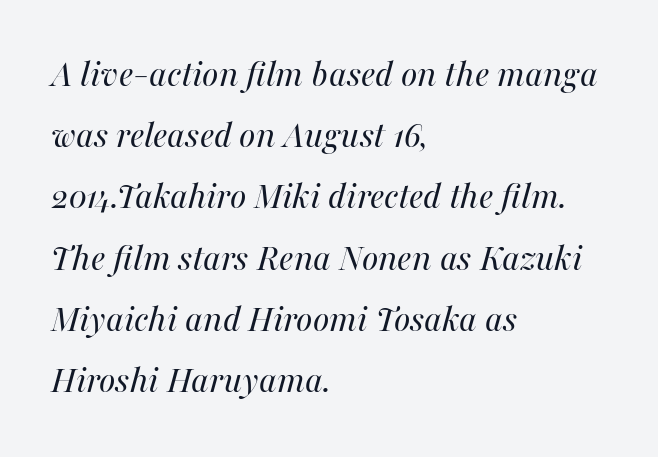
Teacher's note: observe the even left margin — that is flush-left alignment. Spacing between characters is what you'd get straight out of the box. Just letters on the line, the space beneath them empty. Caption: face not bold, strokes unweighted. Notice how the stems are inclined rather than vertical — that's the hallmark of italics. Spacing verdict: proportional, widths tailored to each character.
